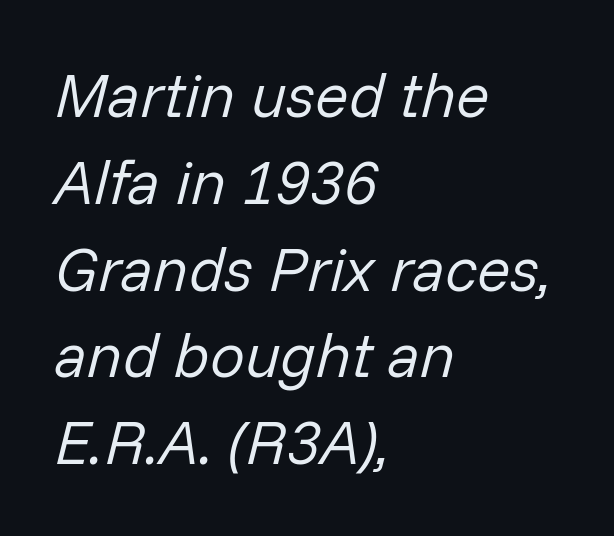
The image shows 62 px regular-weight type, italic (leaning right); set left-aligned, normal line spacing (1.4x), normal letter spacing, not underlined; low stroke contrast and a medium x-height.
